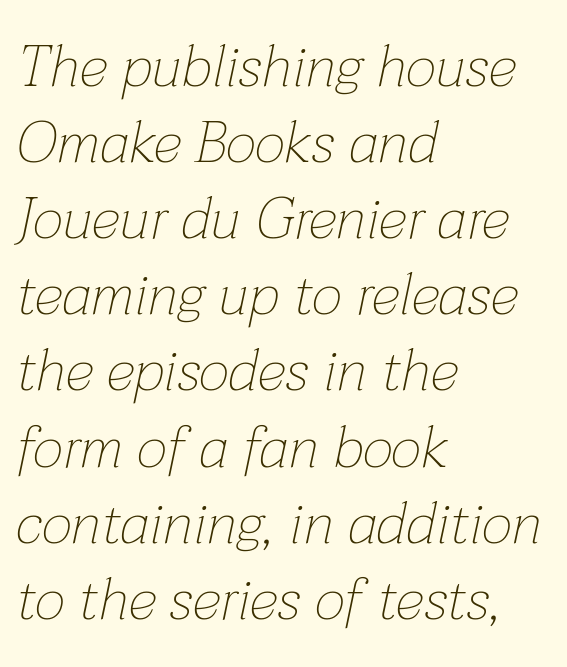
Q: Is the text bold? A: No.
Q: Is the text italic (slanted)? A: Yes, it leans right by about 12 degrees.
Q: Is the text underlined? A: No.
Q: How is the paragraph aligned? A: Left-aligned.
Q: Is the spacing between letters normal or unusually wide? A: Normal.
Q: Is the spacing between lines tight, normal or loose? A: Normal.
Q: Width (condensed, normal, or wide)? A: Normal.
Q: Stroke contrast? A: Low.
Q: x-height? A: Medium.
Q: Monospaced? A: No.
